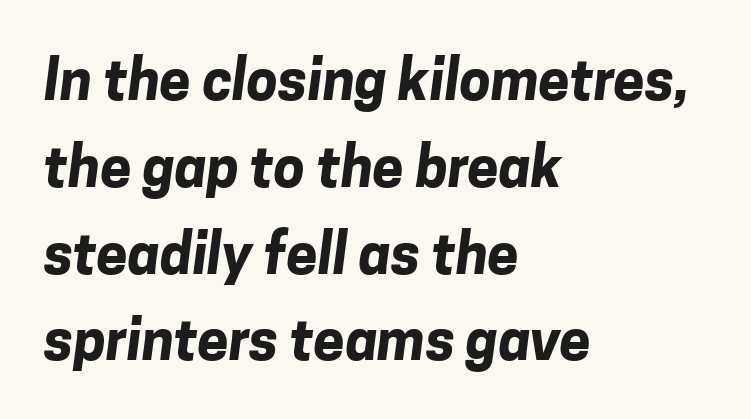
Q: Is the text bold? A: Yes.
Q: Is the typeface a serif or a sans-serif typeface? A: Sans-serif.
Q: Is the text underlined? A: No.
Q: How is the paragraph aligned? A: Left-aligned.
Q: Is the spacing between letters normal or unusually wide? A: Normal.
Q: Is the spacing between lines tight, normal or loose? A: Normal.
Q: Width (condensed, normal, or wide)? A: Normal.
Q: Stroke contrast? A: Low.
Q: x-height? A: Medium.
Q: Monospaced? A: No.
